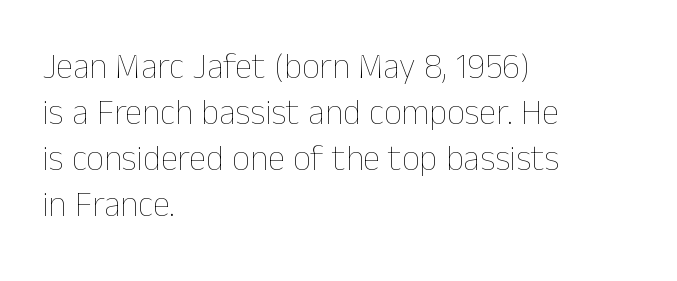
{"italic": "no", "bold": "no", "weight": "thin", "width": "normal", "stroke_contrast": "low", "x_height": "medium", "monospaced": "no", "underline": "no", "align": "left", "line_spacing": "normal", "line_spacing_ratio": 1.31, "letter_spacing": "normal", "letter_spacing_em": 0.0, "glyph_px": 35}
